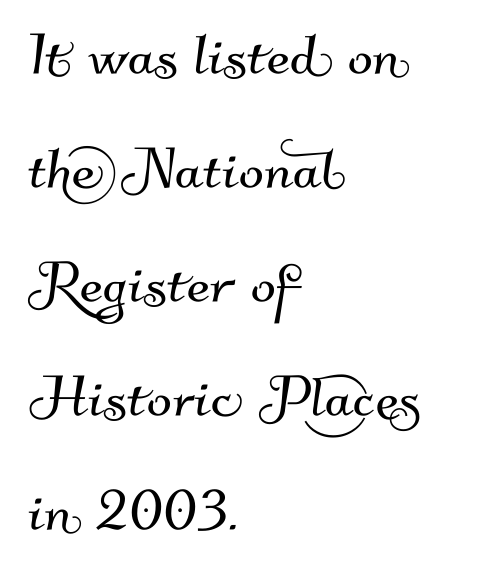
The image shows 74 px sans-serif type; set left-aligned, normal line spacing (1.54x), normal letter spacing, not underlined; medium stroke contrast and a small x-height.
